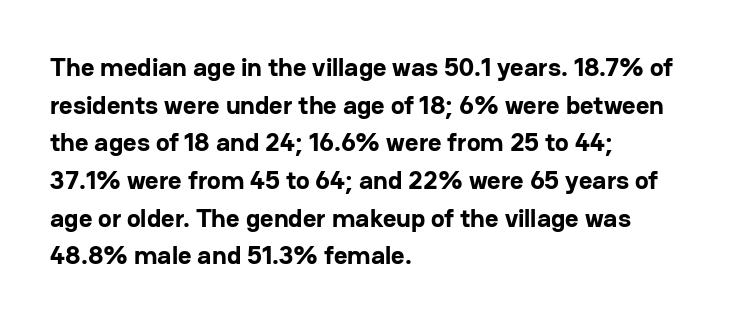
On the weight axis this lands at bold, roughly 700. Words float on clear page, feet unadorned. Interline gaps are of average width in this sample. The rendering keeps characters at their native spacing. In terms of posture, this sample is upright.
